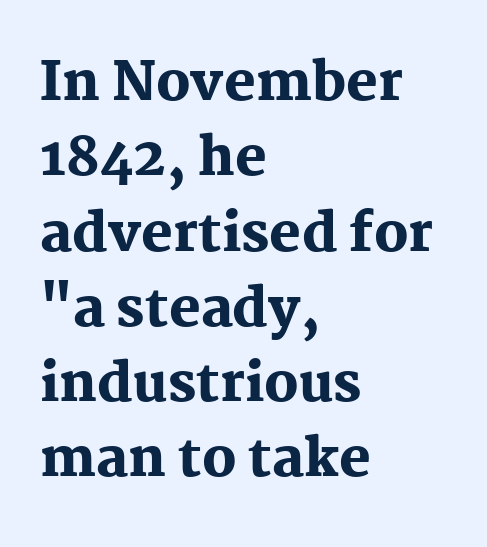
The image shows 53 px heavy serif type, upright; set left-aligned, normal line spacing (1.42x), normal letter spacing, not underlined; medium stroke contrast and a medium x-height.
